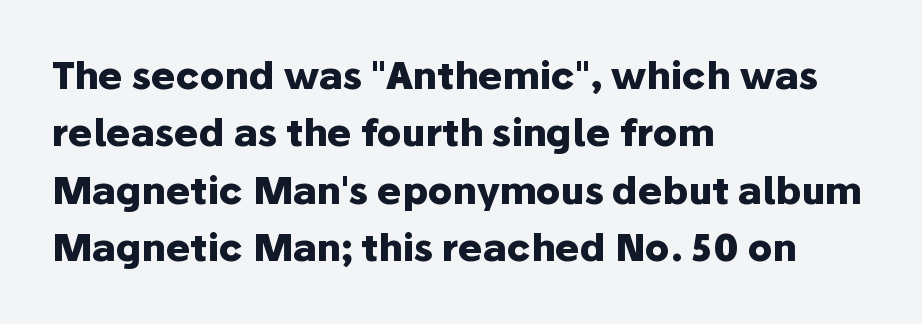
{"serif": "no", "italic": "no", "bold": "yes", "weight": "heavy", "width": "normal", "stroke_contrast": "low", "x_height": "medium", "monospaced": "no", "underline": "no", "align": "left", "line_spacing": "normal", "line_spacing_ratio": 1.55, "letter_spacing": "normal", "letter_spacing_em": 0.0, "glyph_px": 37}
